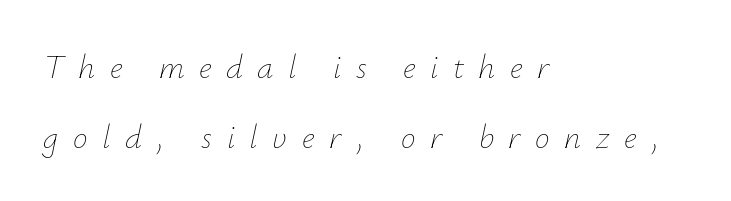
Unbolded letterforms with no extra heft. The passage shown has open, widely tracked lettering throughout. Clear beneath every line of the passage. These lines stand farther apart than default settings would place them. The ragged edge is on the right, which tells us the setting is flush left. Every character sits at an angle, as italics do.
